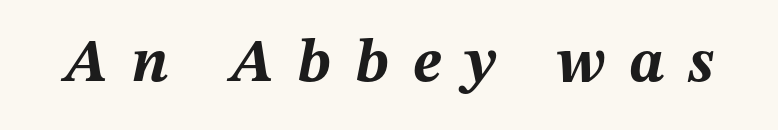
In terms of letterspacing, this is a distinctly airy, spread setting. The passage shown is not underscored anywhere. Designer's note — italics engaged. Here the designer chose a conventional face with non-uniform glyph widths.
